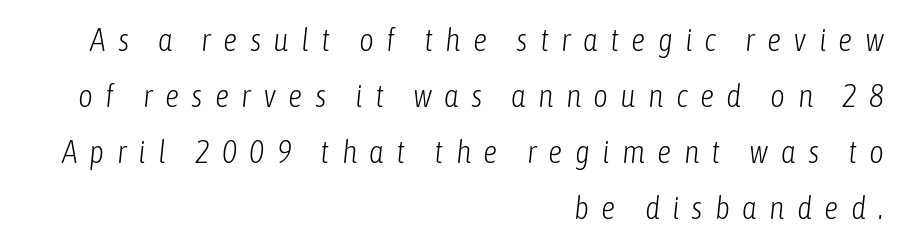
Q: Is the text bold? A: No.
Q: Is the text italic (slanted)? A: Yes, it leans right by about 6 degrees.
Q: Is the text underlined? A: No.
Q: How is the paragraph aligned? A: Right-aligned.
Q: Is the spacing between letters normal or unusually wide? A: Unusually wide.
Q: Width (condensed, normal, or wide)? A: Condensed.
Q: Stroke contrast? A: Low.
Q: x-height? A: Medium.
Q: Monospaced? A: No.
